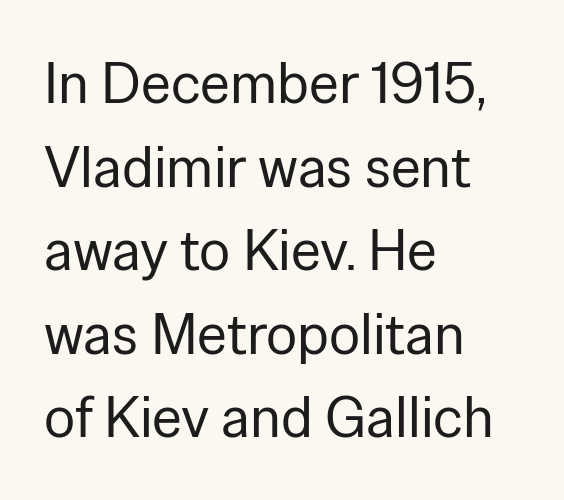
Q: Is the text bold? A: No.
Q: Is the text italic (slanted)? A: No, it is upright.
Q: Is the typeface a serif or a sans-serif typeface? A: Sans-serif.
Q: Is the text underlined? A: No.
Q: How is the paragraph aligned? A: Left-aligned.
Q: Is the spacing between letters normal or unusually wide? A: Normal.
Q: Is the spacing between lines tight, normal or loose? A: Normal.
Q: Width (condensed, normal, or wide)? A: Normal.
Q: Stroke contrast? A: Low.
Q: x-height? A: Medium.
Q: Monospaced? A: No.
